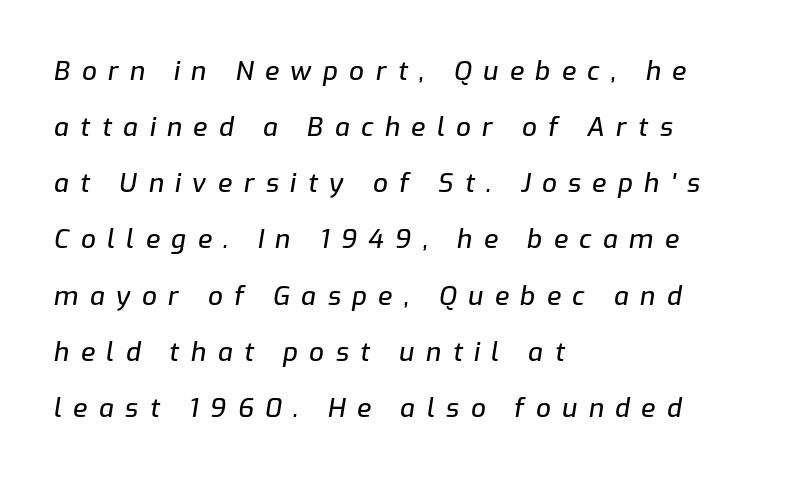
Q: Is the text italic (slanted)? A: Yes, it leans right by about 9 degrees.
Q: Is the text underlined? A: No.
Q: How is the paragraph aligned? A: Left-aligned.
Q: Is the spacing between letters normal or unusually wide? A: Unusually wide.
Q: Is the spacing between lines tight, normal or loose? A: Loose.
